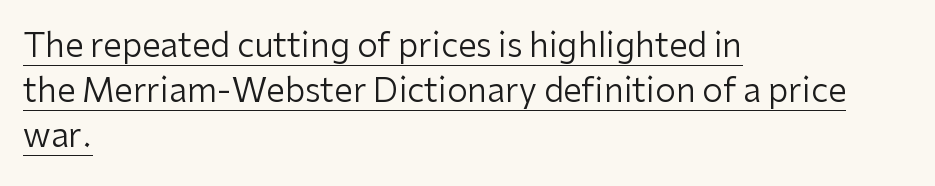
The image shows 33 px regular-weight sans-serif type, upright; set left-aligned, normal line spacing (1.36x), normal letter spacing, underlined; low stroke contrast and a medium x-height.
